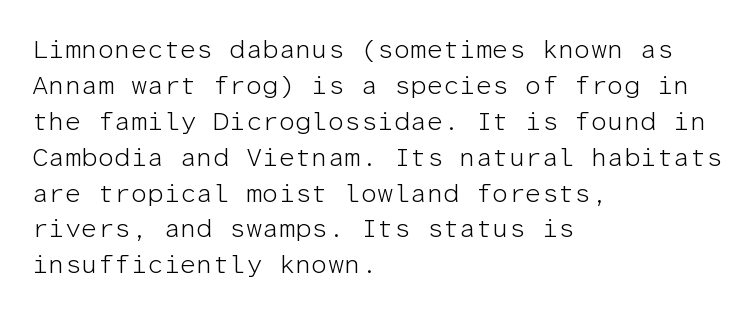
{"italic": "no", "bold": "no", "underline": "no", "align": "left", "line_spacing": "normal", "line_spacing_ratio": 1.38, "letter_spacing": "normal", "letter_spacing_em": 0.0, "glyph_px": 26}
